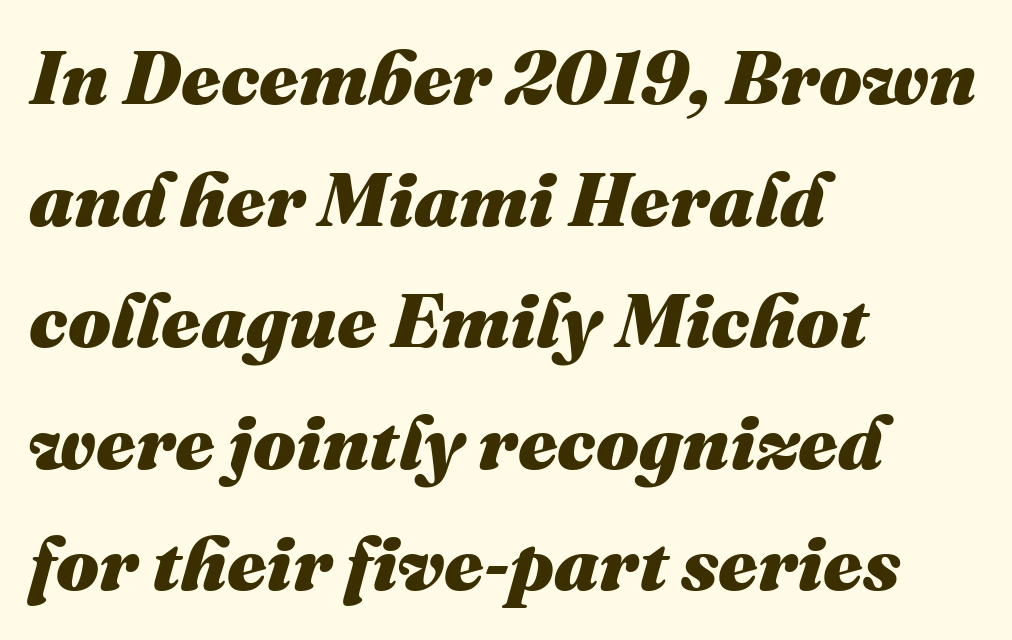
The letters are bold, with thick, heavy strokes. The whole block is typeset with a tilt. You could not count columns in this text — the font is proportionally spaced. Just letters on the line, the space beneath them empty. How are the letters spaced? Ordinarily, with no added tracking. Successive baselines arrive at the customary interval.
